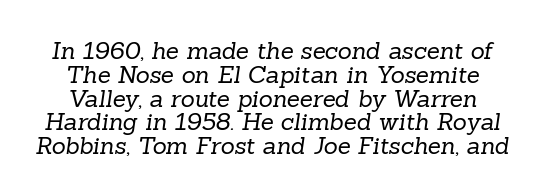
Underline: absent. Leading: reduced. The weight tops out at a normal text grade. Short note: letters normally spaced.
